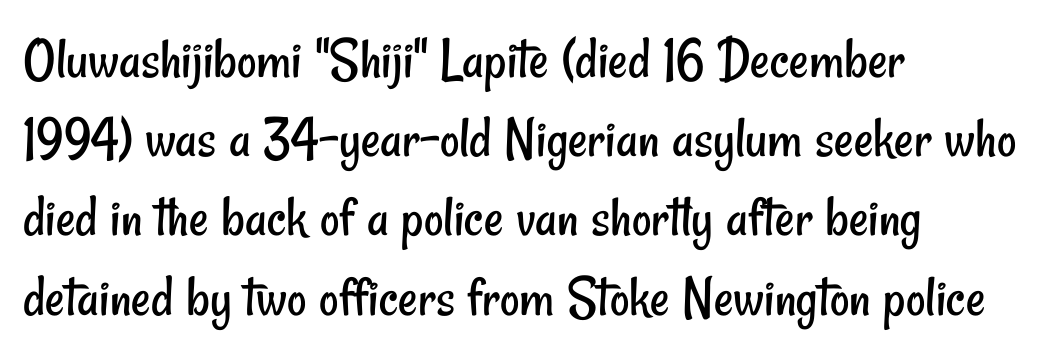
Weight: regular or lighter. Observe the ordinary spacing: letters are neighbours, not strangers. Short and long lines alike share a common starting point at left. A typesetter would call this proportional, since set widths differ per character.
